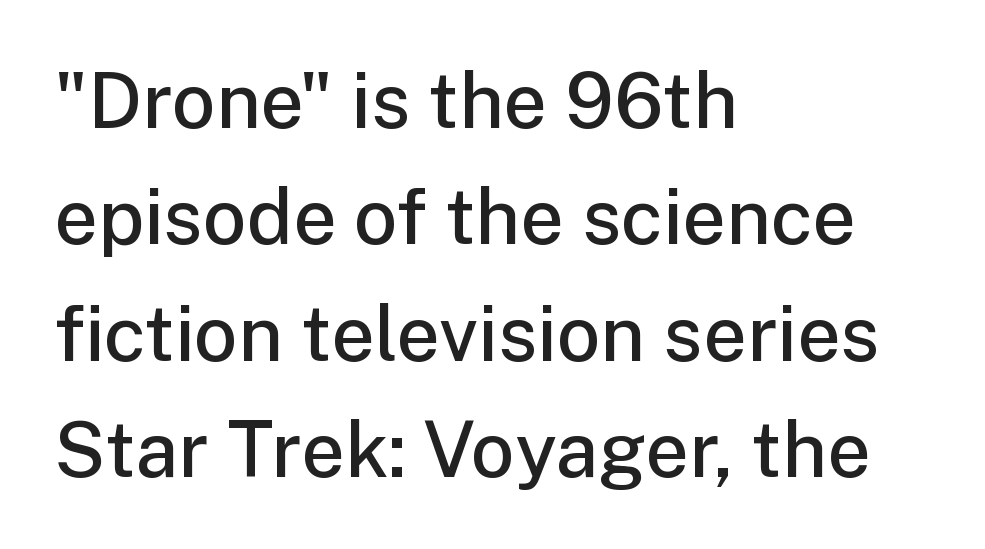
Q: Is the text bold? A: Semi-bold.
Q: Is the text italic (slanted)? A: No, it is upright.
Q: Is the typeface a serif or a sans-serif typeface? A: Sans-serif.
Q: Is the text underlined? A: No.
Q: How is the paragraph aligned? A: Left-aligned.
Q: Is the spacing between letters normal or unusually wide? A: Normal.
Q: Is the spacing between lines tight, normal or loose? A: Normal.
Q: Width (condensed, normal, or wide)? A: Normal.
Q: Stroke contrast? A: Low.
Q: x-height? A: Medium.
Q: Monospaced? A: No.
